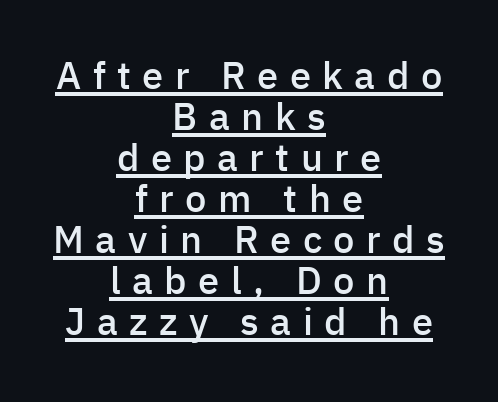
Q: Is the text bold? A: Semi-bold.
Q: Is the text italic (slanted)? A: No, it is upright.
Q: Is the typeface a serif or a sans-serif typeface? A: Sans-serif.
Q: Is the text underlined? A: Yes.
Q: How is the paragraph aligned? A: Centered.
Q: Is the spacing between letters normal or unusually wide? A: Unusually wide.
Q: Is the spacing between lines tight, normal or loose? A: Tight.
Q: Width (condensed, normal, or wide)? A: Normal.
Q: Stroke contrast? A: Low.
Q: x-height? A: Medium.
Q: Monospaced? A: No.
